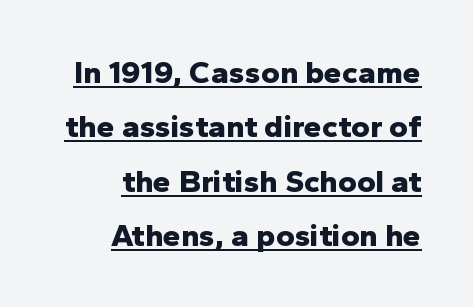
Q: Is the text bold? A: Yes.
Q: Is the text italic (slanted)? A: No, it is upright.
Q: Is the typeface a serif or a sans-serif typeface? A: Sans-serif.
Q: Is the text underlined? A: Yes.
Q: How is the paragraph aligned? A: Right-aligned.
Q: Is the spacing between letters normal or unusually wide? A: Normal.
Q: Is the spacing between lines tight, normal or loose? A: Normal.
Q: Width (condensed, normal, or wide)? A: Normal.
Q: Stroke contrast? A: Low.
Q: x-height? A: Medium.
Q: Monospaced? A: No.
